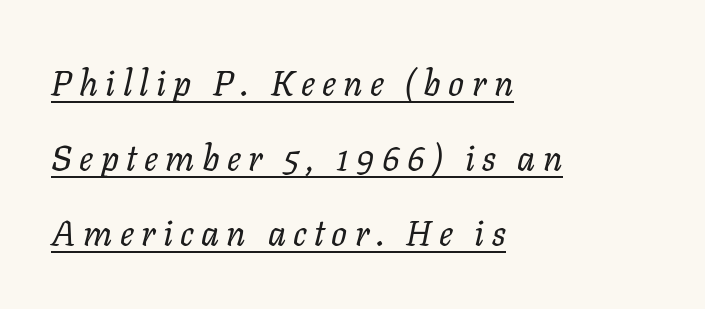
Q: Is the text bold? A: No.
Q: Is the text italic (slanted)? A: Yes, it leans right by about 11 degrees.
Q: Is the text underlined? A: Yes.
Q: How is the paragraph aligned? A: Left-aligned.
Q: Is the spacing between letters normal or unusually wide? A: Unusually wide.
Q: Is the spacing between lines tight, normal or loose? A: Loose.
Q: Width (condensed, normal, or wide)? A: Normal.
Q: Stroke contrast? A: Low.
Q: x-height? A: Medium.
Q: Monospaced? A: No.
